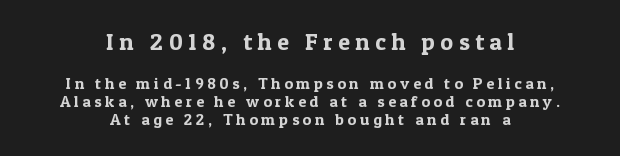
Q: Is the text italic (slanted)? A: No, it is upright.
Q: Is the text underlined? A: No.
Q: How is the paragraph aligned? A: Centered.
Q: Is the spacing between letters normal or unusually wide? A: Unusually wide.
Q: Is the spacing between lines tight, normal or loose? A: Tight.
Q: Which block of text is set in a larger size, the first (top) or the second (bottom)? A: The first (top) one.
